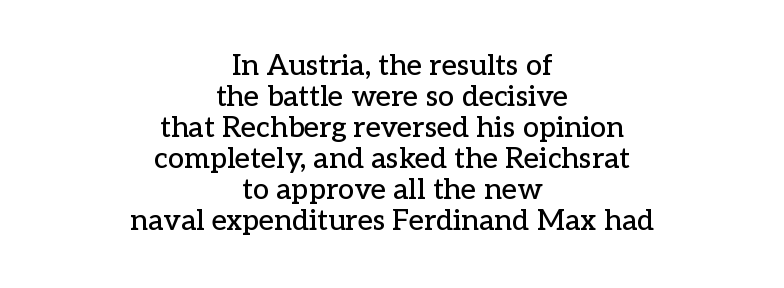
Q: Is the text italic (slanted)? A: No, it is upright.
Q: Is the typeface a serif or a sans-serif typeface? A: Serif.
Q: Is the text underlined? A: No.
Q: How is the paragraph aligned? A: Centered.
Q: Is the spacing between letters normal or unusually wide? A: Normal.
Q: Is the spacing between lines tight, normal or loose? A: Tight.
Q: Width (condensed, normal, or wide)? A: Normal.
Q: Stroke contrast? A: Low.
Q: x-height? A: Medium.
Q: Monospaced? A: No.
